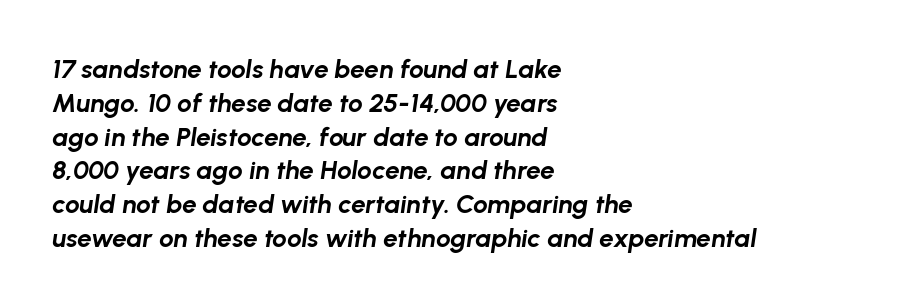
Default kerning and tracking; the words read as compact shapes. It's the slanting kind of type. This sample keeps an unexceptional amount of space between lines. Set as a true bold cut, around the 700 mark. Lines of text with bare space underneath.
